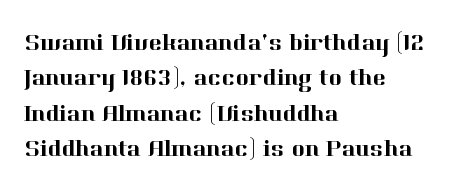
The image shows 23 px text type, upright; set left-aligned, normal line spacing (1.54x), normal letter spacing, not underlined.
